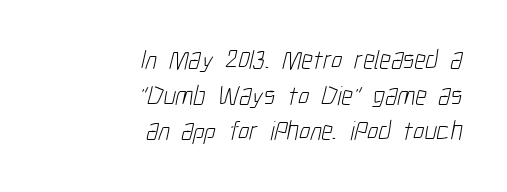
A light-to-regular cut is what we see here. Letters rest on an invisible, unmarked baseline. This sample keeps an unexceptional amount of space between lines. The gaps between neighbouring characters are ordinary and unremarkable. Teacher's note: observe the even right margin — that is flush-right alignment.
